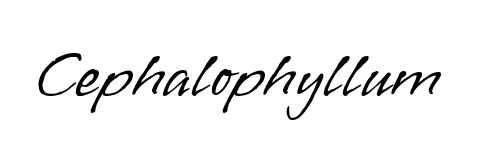
Q: Is the text bold? A: No.
Q: Is the text italic (slanted)? A: Yes.
Q: Is the typeface a serif or a sans-serif typeface? A: Sans-serif.
Q: Is the text underlined? A: No.
Q: Is the spacing between letters normal or unusually wide? A: Normal.
Q: Width (condensed, normal, or wide)? A: Normal.
Q: Stroke contrast? A: Low.
Q: x-height? A: Small.
Q: Monospaced? A: No.
